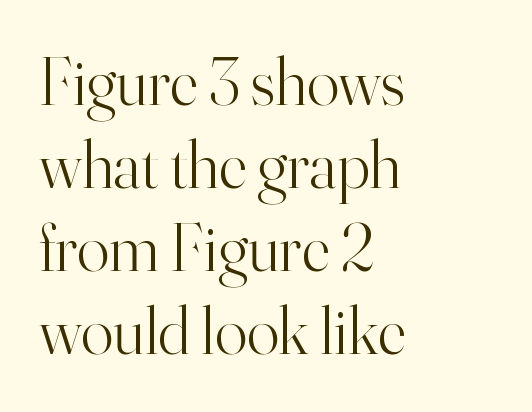
This rendering employs a face with finishing strokes, i.e., a serif. The cut favours lightness, reaching ordinary text weight at its darkest. Posture: upright roman. Each row of text sits above clean, open space. Caption: standard tracking, unaltered. Where is the straight margin? On the left.
